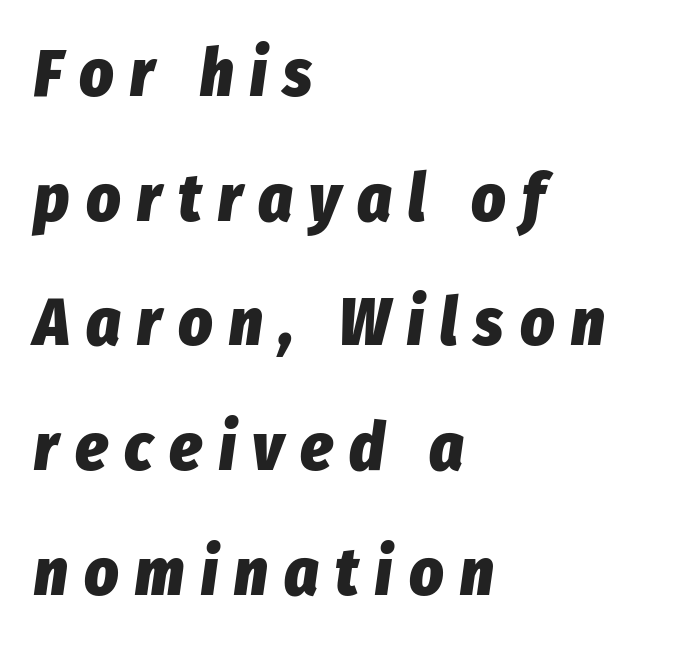
Tracking here is generous; glyphs stand well apart from one another. Character widths vary here, with narrow letters taking less room than wide ones. The sample has been set heavy, in full bold. The specimen reads as italic at a glance.
